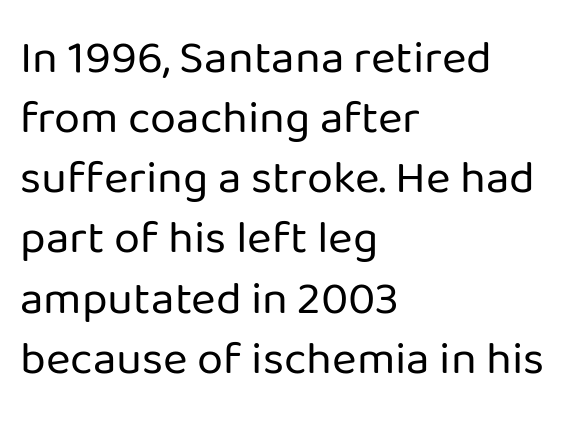
Teacher's note: observe the even left margin — that is flush-left alignment. The letters advance in unequal steps, a hallmark of proportional type. The font's upright variant was chosen for this text. Unlike a traditional serif, this face leaves its strokes unadorned. Does the leading feel generous? No, just average.
